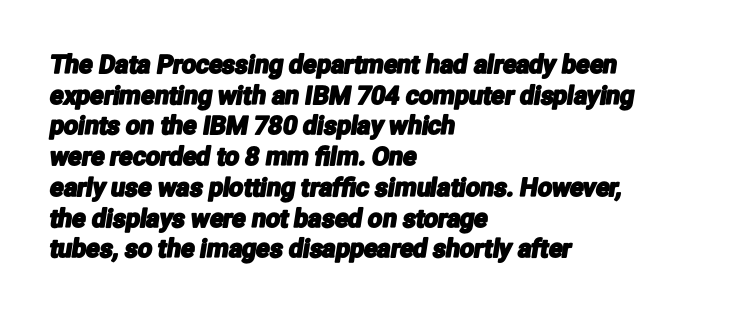
{"underline": "no", "align": "left", "line_spacing_ratio": 1.23, "letter_spacing": "normal", "letter_spacing_em": 0.0, "glyph_px": 25}
